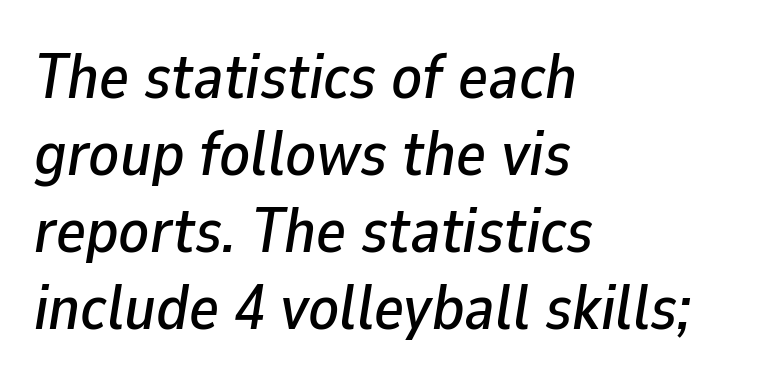
Q: Is the text italic (slanted)? A: Yes, it leans right by about 9 degrees.
Q: Is the text underlined? A: No.
Q: How is the paragraph aligned? A: Left-aligned.
Q: Is the spacing between letters normal or unusually wide? A: Normal.
Q: Width (condensed, normal, or wide)? A: Normal.
Q: Stroke contrast? A: Low.
Q: x-height? A: Medium.
Q: Monospaced? A: No.
